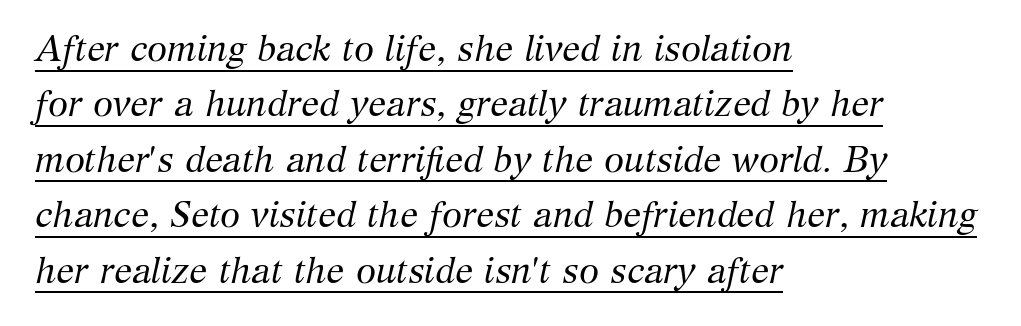
{"serif": "yes", "italic": "yes", "lean": "right", "slant_degrees": 12, "bold": "no", "weight": "regular", "width": "normal", "stroke_contrast": "medium", "x_height": "medium", "monospaced": "no", "underline": "yes", "align": "left", "line_spacing": "normal", "line_spacing_ratio": 1.54, "letter_spacing": "normal", "letter_spacing_em": 0.0, "glyph_px": 36}
